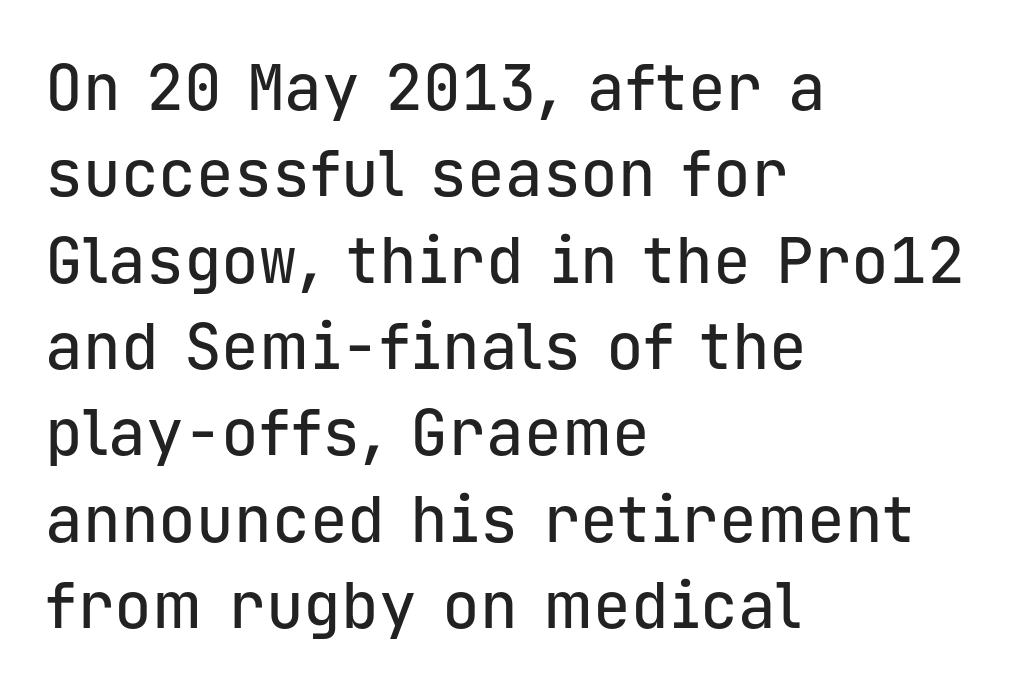
The image shows 63 px sans-serif type, upright, monospaced; set left-aligned, normal line spacing (1.37x), normal letter spacing, not underlined; low stroke contrast and a medium x-height.
